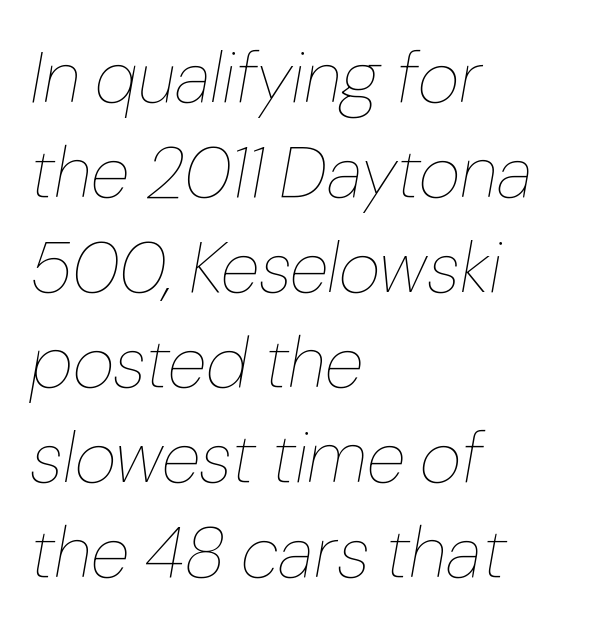
The image shows 72 px thin type, italic (leaning right); set left-aligned, normal line spacing (1.32x), normal letter spacing, not underlined; low stroke contrast and a medium x-height.
